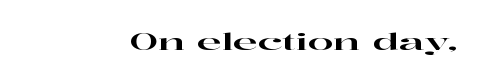
Q: Is the text italic (slanted)? A: No, it is upright.
Q: Is the text underlined? A: No.
Q: Is the spacing between letters normal or unusually wide? A: Normal.
